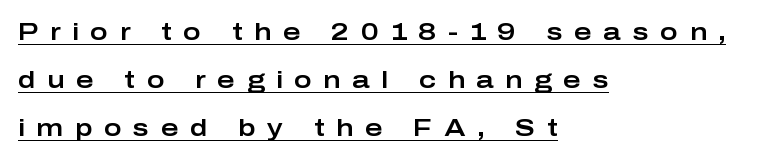
The image shows 24 px text type, upright; set left-aligned, loose line spacing (1.99x), unusually wide letter spacing (+0.48 em), underlined.
